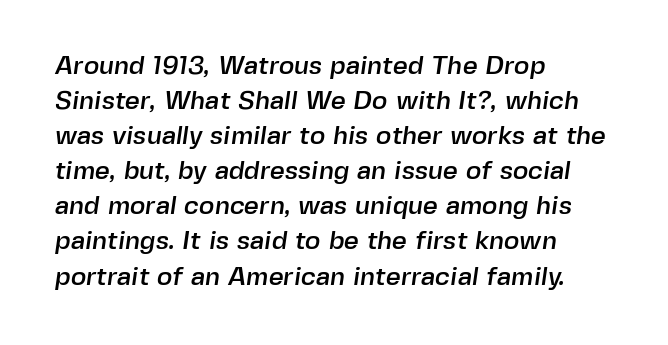
A classic flush-left, rag-right setting is used for this passage. Each word holds together tightly as a unit, with standard inter-letter gaps. The block of text has a typical density, with ordinary space between rows. A clean baseline with only descenders dipping below it.
